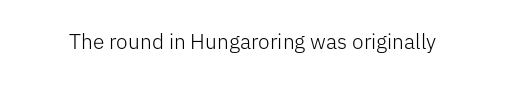
{"italic": "no", "bold": "no", "underline": "no", "letter_spacing": "normal", "letter_spacing_em": 0.0, "glyph_px": 21}
